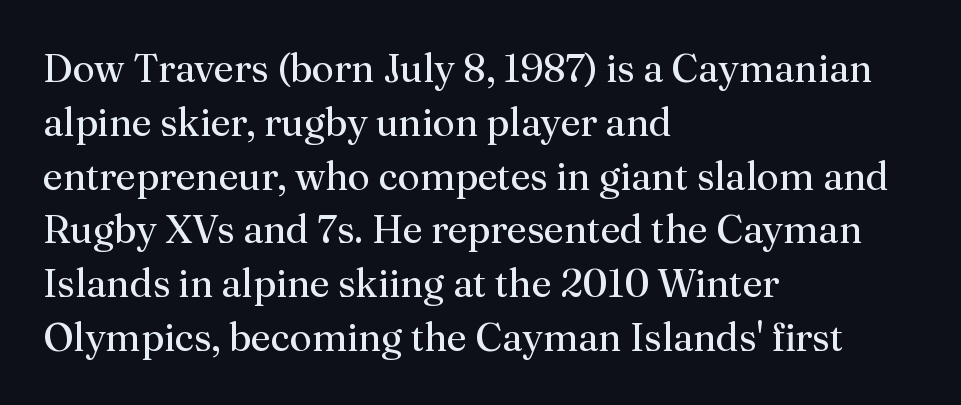
Q: Is the text bold? A: No.
Q: Is the text italic (slanted)? A: No, it is upright.
Q: Is the typeface a serif or a sans-serif typeface? A: Serif.
Q: Is the text underlined? A: No.
Q: How is the paragraph aligned? A: Left-aligned.
Q: Is the spacing between letters normal or unusually wide? A: Normal.
Q: Is the spacing between lines tight, normal or loose? A: Normal.
Q: Width (condensed, normal, or wide)? A: Normal.
Q: Stroke contrast? A: Medium.
Q: x-height? A: Medium.
Q: Monospaced? A: No.
